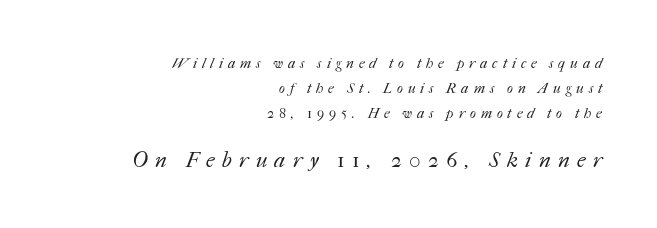
{"bold": "no", "underline": "no", "align": "right", "line_spacing_ratio": 1.79, "letter_spacing": "wide", "letter_spacing_em": 0.35, "larger_block": "second", "size_ratio": 1.5, "glyph_px": 21}
